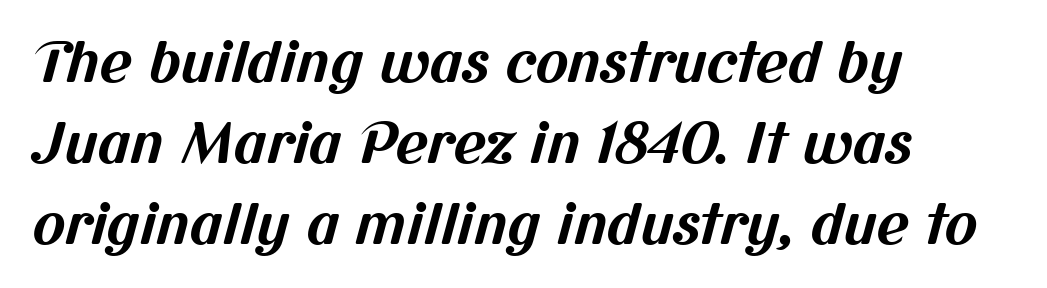
Q: Is the text bold? A: Yes.
Q: Is the typeface a serif or a sans-serif typeface? A: Sans-serif.
Q: Is the text underlined? A: No.
Q: How is the paragraph aligned? A: Left-aligned.
Q: Is the spacing between letters normal or unusually wide? A: Normal.
Q: Is the spacing between lines tight, normal or loose? A: Normal.
Q: Width (condensed, normal, or wide)? A: Normal.
Q: Stroke contrast? A: Medium.
Q: x-height? A: Medium.
Q: Monospaced? A: No.
